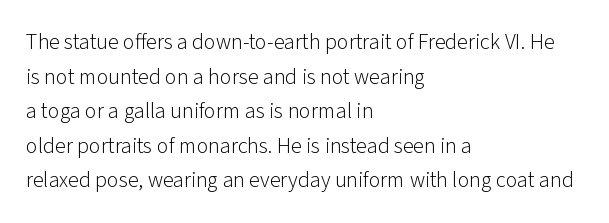
The image shows 22 px text type, upright; set left-aligned, normal line spacing (1.57x), normal letter spacing, not underlined.
